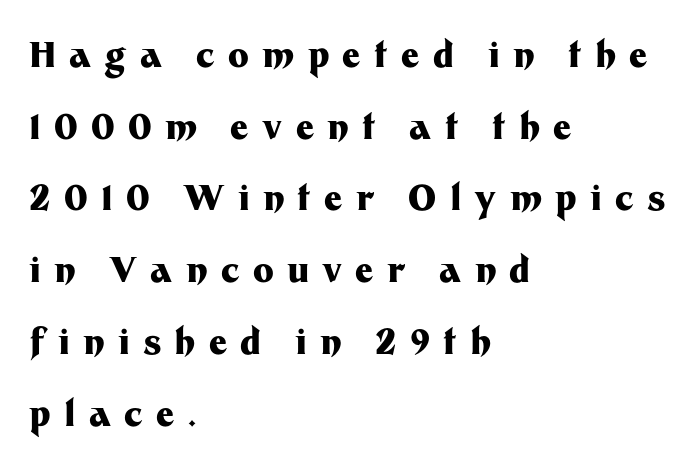
Q: Is the text bold? A: Yes.
Q: Is the text italic (slanted)? A: No, it is upright.
Q: Is the typeface a serif or a sans-serif typeface? A: Sans-serif.
Q: Is the text underlined? A: No.
Q: How is the paragraph aligned? A: Left-aligned.
Q: Is the spacing between letters normal or unusually wide? A: Unusually wide.
Q: Is the spacing between lines tight, normal or loose? A: Loose.
Q: Width (condensed, normal, or wide)? A: Normal.
Q: Stroke contrast? A: Medium.
Q: x-height? A: Medium.
Q: Monospaced? A: No.
